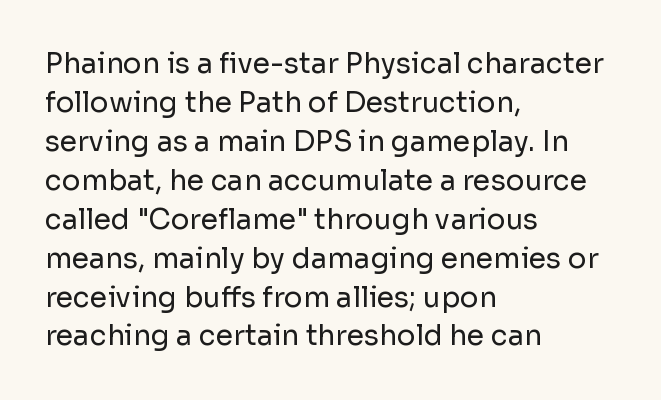
Leftover space on each line is placed entirely after the last word. This rendering leaves character spacing at its baseline value. Quick note: not italic, upright. The specimen omits any rule beneath the text block's lines. The rendering uses a moderate line-height, typical for paragraphs.
